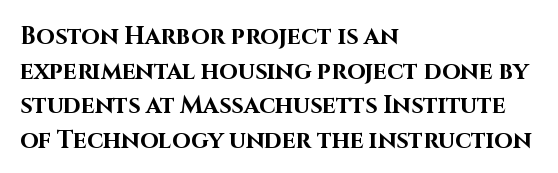
The image shows 24 px bold type, upright; set left-aligned, normal line spacing (1.44x), normal letter spacing, not underlined.
